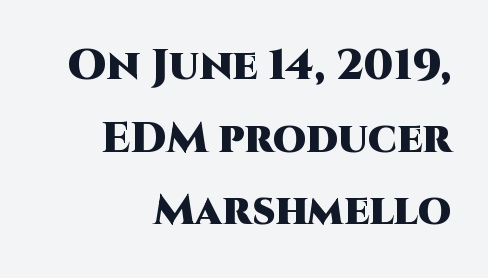
The image shows 43 px heavy sans-serif type, upright; set right-aligned, normal line spacing (1.69x), normal letter spacing, not underlined; high stroke contrast and a large x-height.
